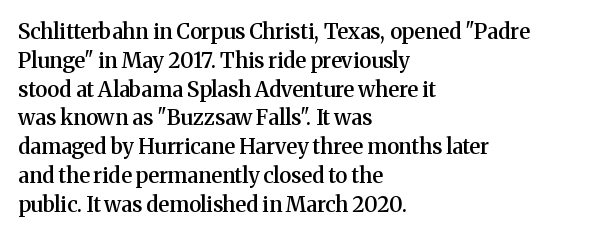
Q: Is the text bold? A: Semi-bold.
Q: Is the text italic (slanted)? A: No, it is upright.
Q: Is the text underlined? A: No.
Q: How is the paragraph aligned? A: Left-aligned.
Q: Is the spacing between letters normal or unusually wide? A: Normal.
Q: Is the spacing between lines tight, normal or loose? A: Normal.
